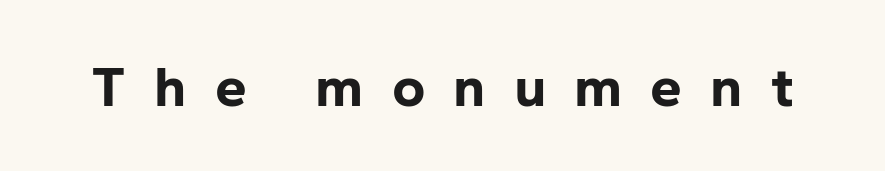
A typesetter would call this heavily tracked-out type. Lines of text with bare space underneath. Type style note: lacks serifs. A typesetter would mark this as roman, not italic. Spacing verdict: proportional, widths tailored to each character. Emphasis by weight is at full strength: bold.
